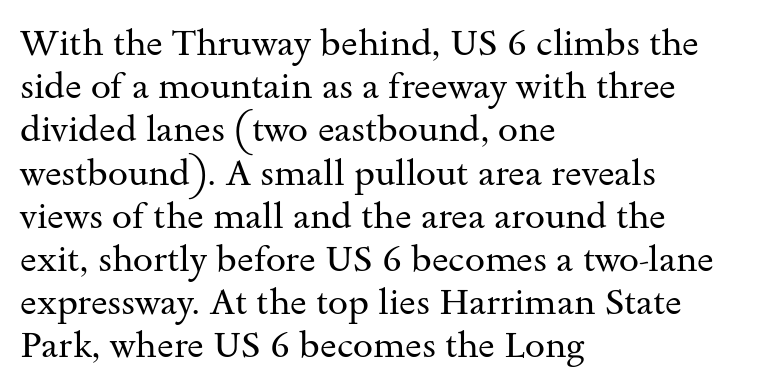
{"serif": "yes", "italic": "no", "bold": "no", "weight": "regular", "width": "wide", "stroke_contrast": "medium", "x_height": "small", "monospaced": "no", "underline": "no", "align": "left", "line_spacing_ratio": 1.2, "letter_spacing": "normal", "letter_spacing_em": 0.0, "glyph_px": 36}
